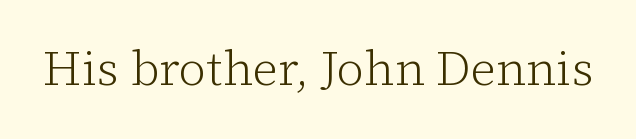
The image shows 48 px light serif type, upright; set normal letter spacing, not underlined; low stroke contrast and a medium x-height.
